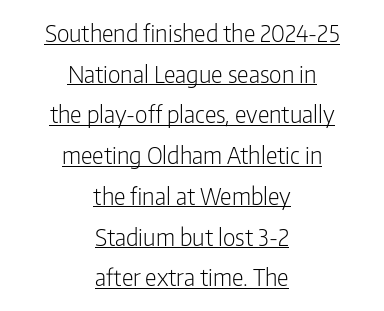
Q: Is the text bold? A: No.
Q: Is the text italic (slanted)? A: No, it is upright.
Q: Is the text underlined? A: Yes.
Q: How is the paragraph aligned? A: Centered.
Q: Is the spacing between letters normal or unusually wide? A: Normal.
